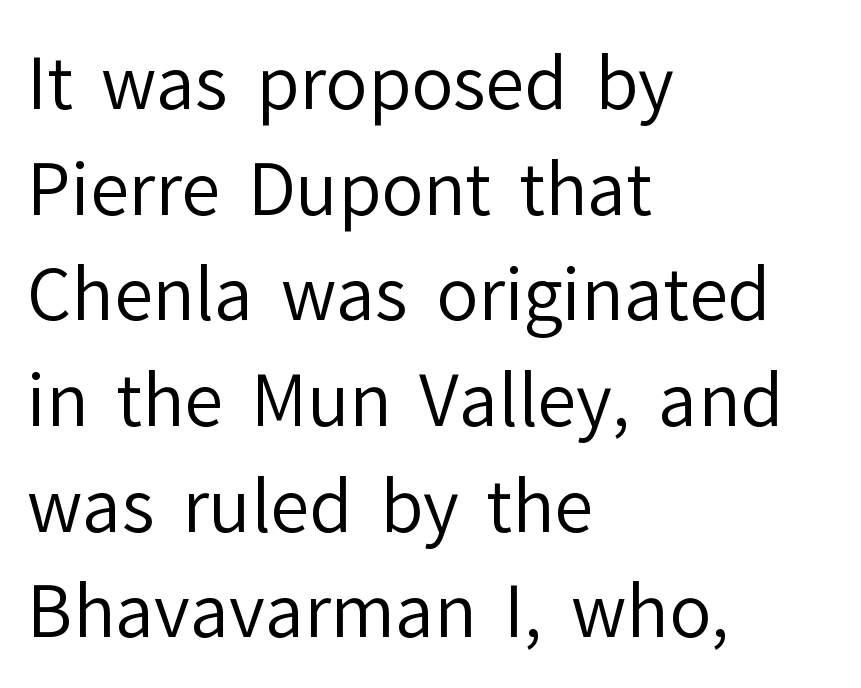
{"serif": "no", "italic": "no", "bold": "no", "weight": "regular", "width": "normal", "stroke_contrast": "low", "x_height": "medium", "monospaced": "no", "underline": "no", "align": "left", "line_spacing": "normal", "line_spacing_ratio": 1.51, "letter_spacing": "normal", "letter_spacing_em": 0.0, "glyph_px": 70}
